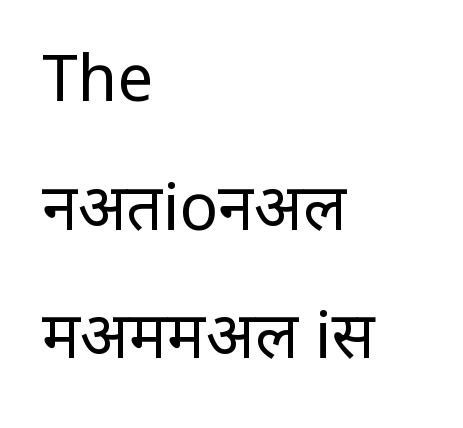
{"serif": "no", "italic": "no", "bold": "no", "weight": "regular", "width": "condensed", "stroke_contrast": "low", "x_height": "large", "monospaced": "no", "underline": "no", "align": "left", "line_spacing": "loose", "line_spacing_ratio": 2.01, "letter_spacing": "normal", "letter_spacing_em": 0.0, "glyph_px": 64}
